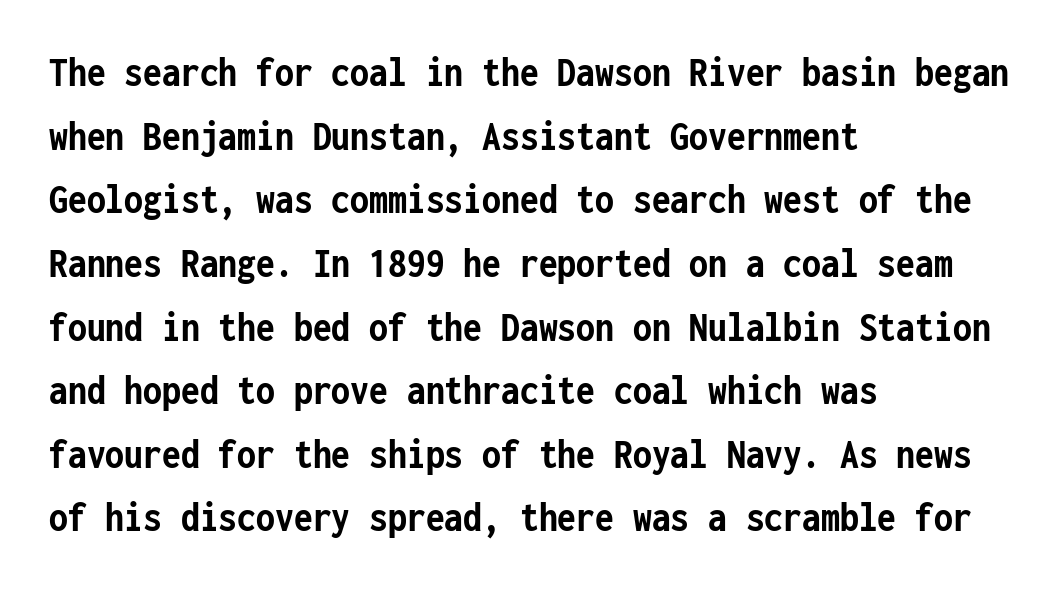
The image shows 43 px semibold, condensed sans-serif type, upright, monospaced; set left-aligned, normal line spacing (1.48x), normal letter spacing, not underlined; low stroke contrast and a medium x-height.
